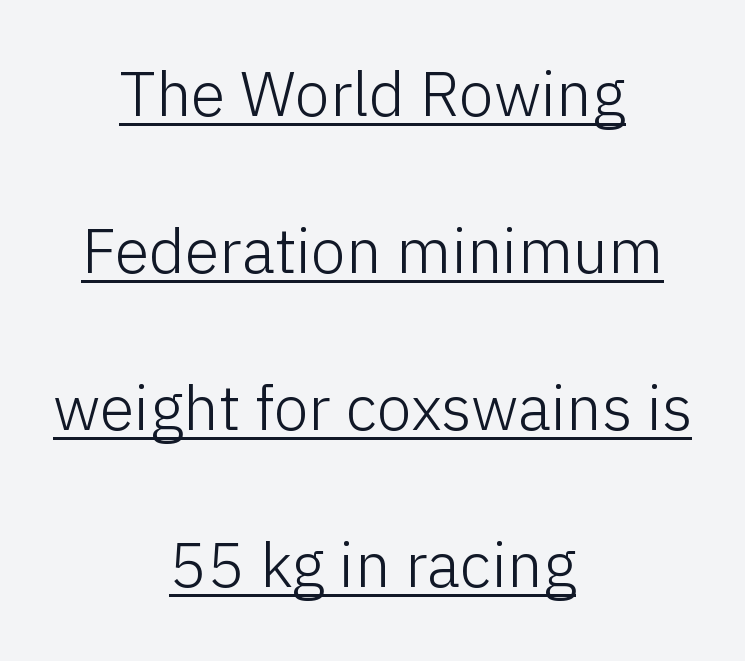
{"serif": "no", "italic": "no", "bold": "no", "weight": "light", "width": "normal", "stroke_contrast": "low", "x_height": "medium", "monospaced": "no", "underline": "yes", "align": "center", "line_spacing": "loose", "line_spacing_ratio": 2.49, "letter_spacing": "normal", "letter_spacing_em": 0.0, "glyph_px": 63}
